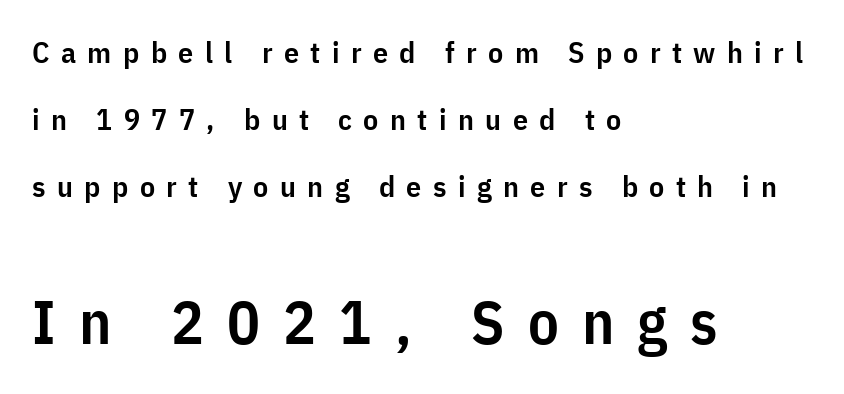
Are there feet on the stems? There aren't — it's a sans. Reading down the column, the eye jumps a long way to each next line. The lettering stays uniformly vertical, giving the passage a roman look. Compared with a centered layout, this one pins lines to the left instead. No word sits above an underline.
